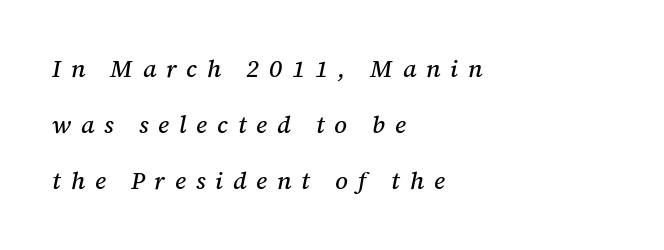
{"italic": "yes", "lean": "right", "slant_degrees": 12, "underline": "no", "align": "left", "line_spacing": "loose", "line_spacing_ratio": 2.33, "letter_spacing": "wide", "letter_spacing_em": 0.41, "glyph_px": 24}
